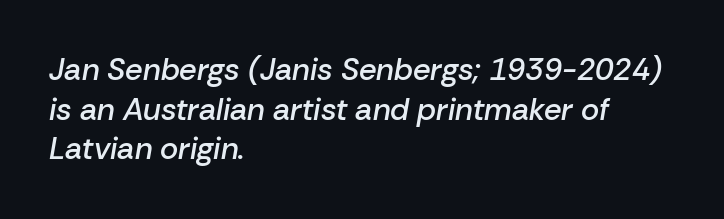
Q: Is the text bold? A: Semi-bold.
Q: Is the text italic (slanted)? A: Yes, it leans right by about 10 degrees.
Q: Is the text underlined? A: No.
Q: How is the paragraph aligned? A: Left-aligned.
Q: Is the spacing between letters normal or unusually wide? A: Normal.
Q: Is the spacing between lines tight, normal or loose? A: Normal.
Q: Width (condensed, normal, or wide)? A: Normal.
Q: Stroke contrast? A: Low.
Q: x-height? A: Medium.
Q: Monospaced? A: No.
